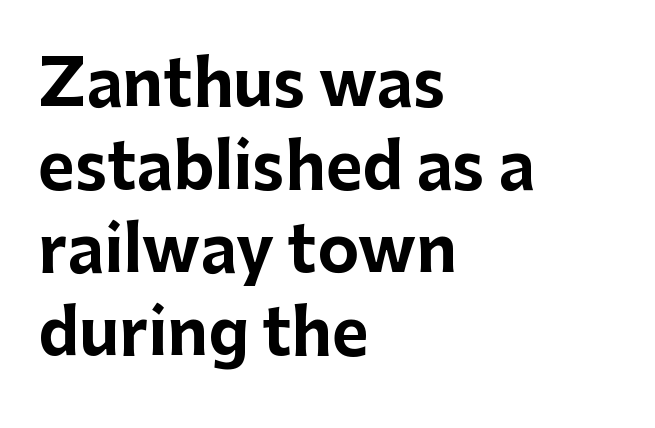
{"serif": "no", "italic": "no", "bold": "yes", "weight": "bold", "width": "normal", "stroke_contrast": "low", "x_height": "medium", "monospaced": "no", "underline": "no", "align": "left", "line_spacing": "normal", "line_spacing_ratio": 1.32, "letter_spacing": "normal", "letter_spacing_em": 0.0, "glyph_px": 63}
